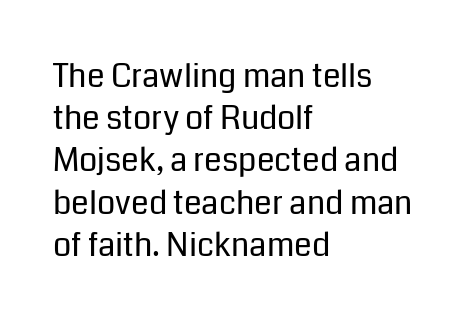
The image shows 32 px regular-weight sans-serif type, upright; set left-aligned, normal line spacing (1.32x), normal letter spacing, not underlined; low stroke contrast and a medium x-height.
